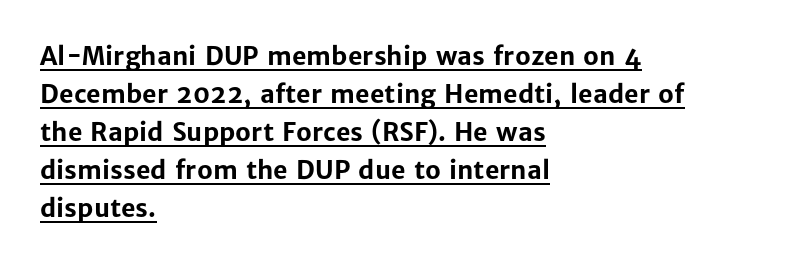
Q: Is the text bold? A: Yes.
Q: Is the text italic (slanted)? A: No, it is upright.
Q: Is the text underlined? A: Yes.
Q: How is the paragraph aligned? A: Left-aligned.
Q: Is the spacing between letters normal or unusually wide? A: Normal.
Q: Is the spacing between lines tight, normal or loose? A: Normal.
